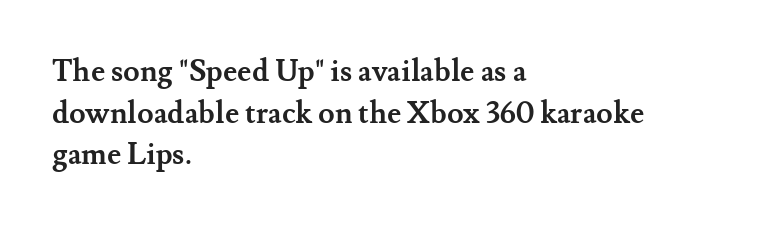
What weight is shown? A full bold with thick strokes. A roman cut, with each character standing at attention. The space beneath each line is pristine and unruled. Notice how descenders clear the ascenders below comfortably — that's standard leading. This sample has the flowing, uneven cadence of proportional lettering. No extra tracking has been applied to these lines.
